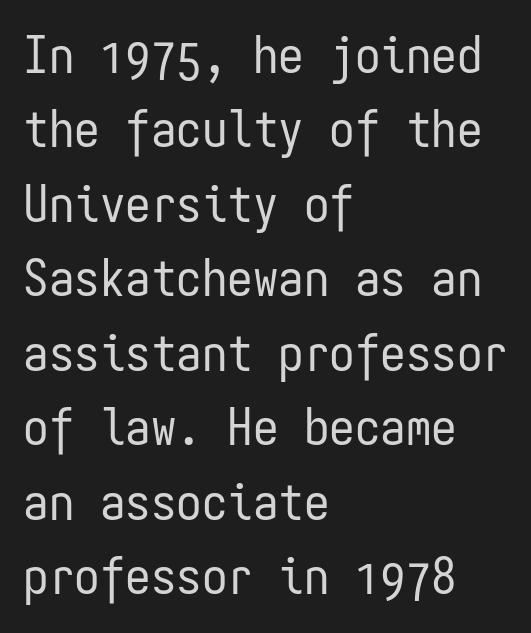
The glyphs in this specimen are sans serif. This sample has the even, mechanical cadence of fixed-width lettering. The weight would be labelled regular, book, light, or lighter still. These lines stack with their left ends in a neat column.
